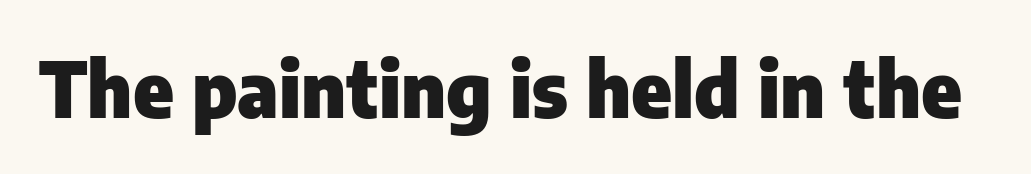
Q: Is the text bold? A: Yes.
Q: Is the text italic (slanted)? A: No, it is upright.
Q: Is the typeface a serif or a sans-serif typeface? A: Sans-serif.
Q: Is the text underlined? A: No.
Q: Is the spacing between letters normal or unusually wide? A: Normal.
Q: Width (condensed, normal, or wide)? A: Normal.
Q: Stroke contrast? A: Low.
Q: x-height? A: Medium.
Q: Monospaced? A: No.
